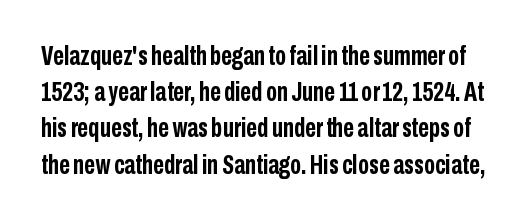
The image shows 27 px bold type, upright; set normal line spacing (1.34x), normal letter spacing, not underlined.
